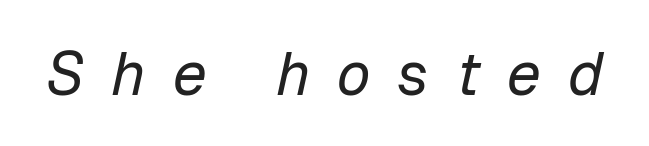
The image shows 61 px regular-weight type, italic (leaning right); set unusually wide letter spacing (+0.44 em), not underlined; low stroke contrast and a medium x-height.
